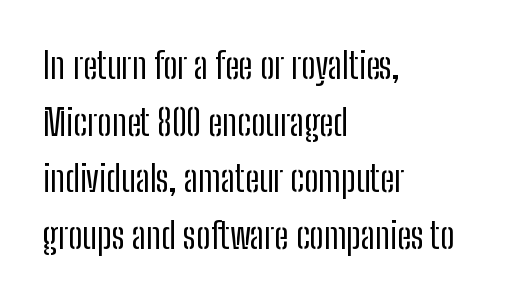
Q: Is the text bold? A: No.
Q: Is the text italic (slanted)? A: No, it is upright.
Q: Is the typeface a serif or a sans-serif typeface? A: Sans-serif.
Q: Is the text underlined? A: No.
Q: How is the paragraph aligned? A: Left-aligned.
Q: Is the spacing between letters normal or unusually wide? A: Normal.
Q: Is the spacing between lines tight, normal or loose? A: Normal.
Q: Width (condensed, normal, or wide)? A: Condensed.
Q: Stroke contrast? A: Low.
Q: x-height? A: Medium.
Q: Monospaced? A: No.
